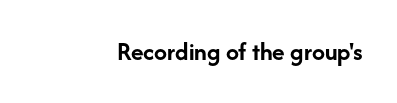
Q: Is the text bold? A: Yes.
Q: Is the text italic (slanted)? A: No, it is upright.
Q: Is the text underlined? A: No.
Q: How is the paragraph aligned? A: Right-aligned.
Q: Is the spacing between letters normal or unusually wide? A: Normal.
